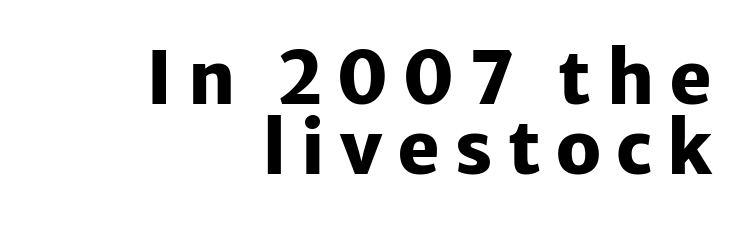
The space between consecutive lines is stingy. The typesetter chose a ragged-left arrangement here. This sample uses expanded letter spacing, leaving extra air between glyphs. The typography opts for an upright posture over an oblique one. The passage shown is typed in a proportional face where columns would drift. Unmarked baselines from the first word to the last.
